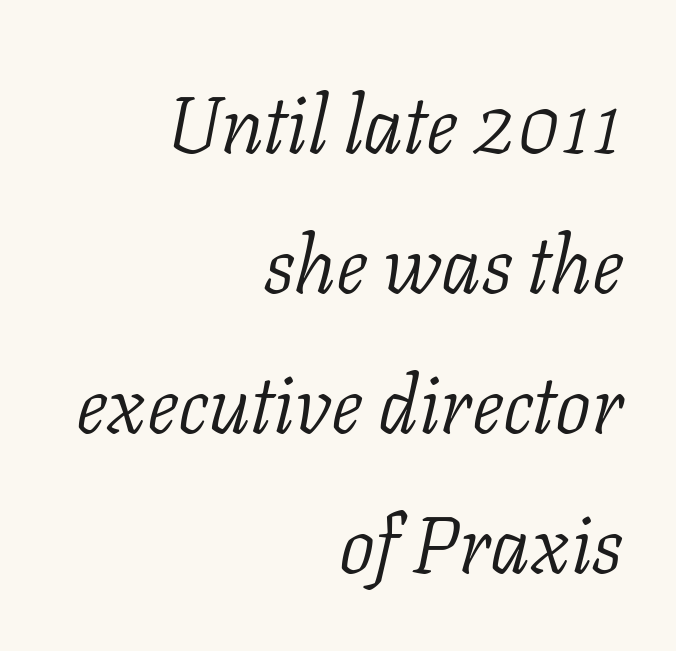
The image shows 80 px light serif type, italic (leaning right); set right-aligned, line spacing 1.75x, normal letter spacing, not underlined; low stroke contrast and a medium x-height.
